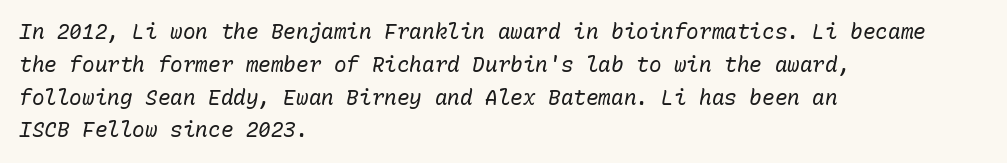
Q: Is the text bold? A: No.
Q: Is the text italic (slanted)? A: Yes, it leans right by about 10 degrees.
Q: Is the text underlined? A: No.
Q: How is the paragraph aligned? A: Left-aligned.
Q: Is the spacing between letters normal or unusually wide? A: Normal.
Q: Is the spacing between lines tight, normal or loose? A: Normal.
